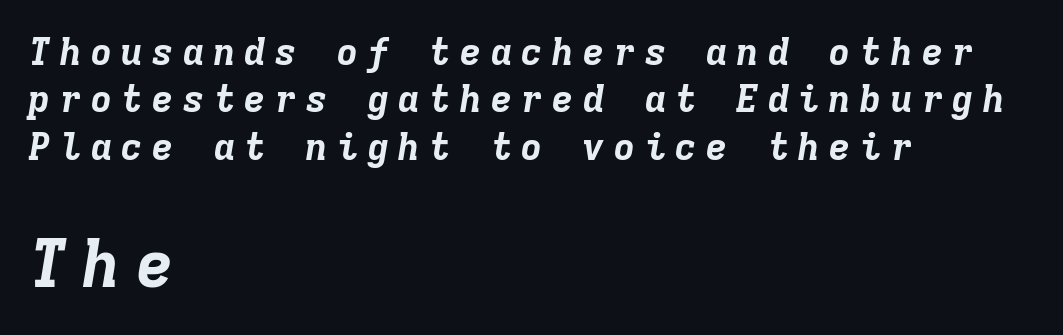
This block has exactly the height ordinary leading produces. Each letter, wide or thin by design, is forced into the same width here. You get the small type first, then a jump to larger type. Compared with ordinary roman type, these characters are visibly tilted.
